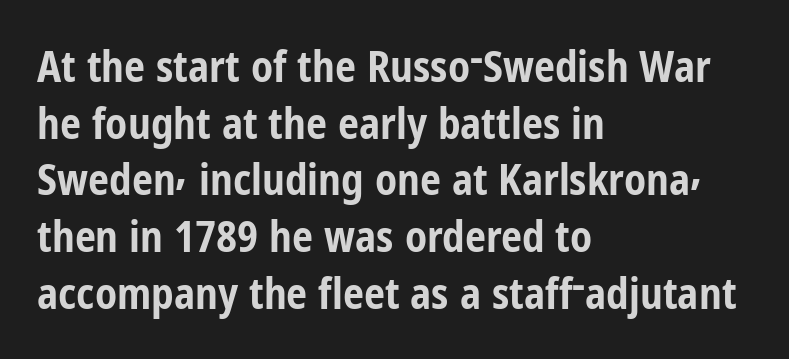
The font is running at its bold setting. The strip under each line holds only bare page. You could call the tracking neutral — neither tight nor loose. The font family rendered here belongs to the sans-serif group. Is the block centered? No — it sits flush against the left margin.
